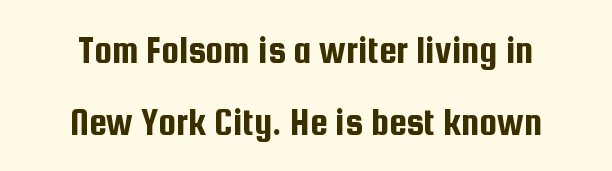
The area under the type is left untouched. Visually the block forms a symmetrical silhouette, jagged on both flanks. There is no visible air inserted between adjacent glyphs. Unlike italic type, these characters show no tilt at all. Here the designer chose a conventional face with non-uniform glyph widths. Regarding serifs, this sample does without them.
